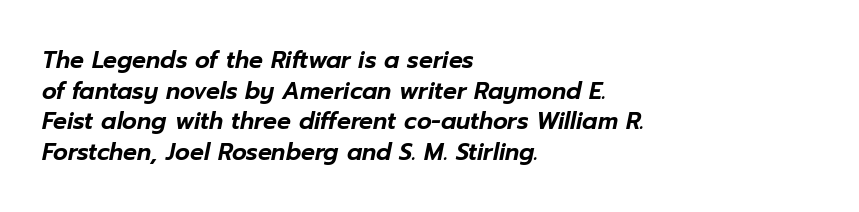
{"italic": "yes", "lean": "right", "slant_degrees": 12, "underline": "no", "align": "left", "line_spacing": "normal", "line_spacing_ratio": 1.33, "letter_spacing": "normal", "letter_spacing_em": 0.0, "glyph_px": 23}
